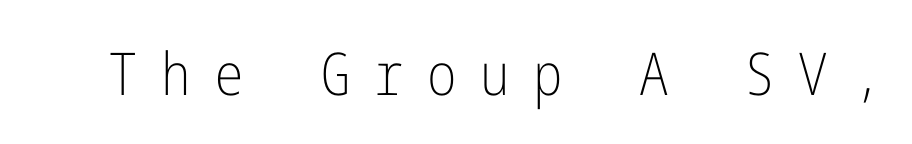
Rule under the text: the space is simply empty. On a weight scale, this lands at 450 or below. Characters remain perfectly vertical along every line. Loose tracking; the words dissolve into strings of separated letters.
